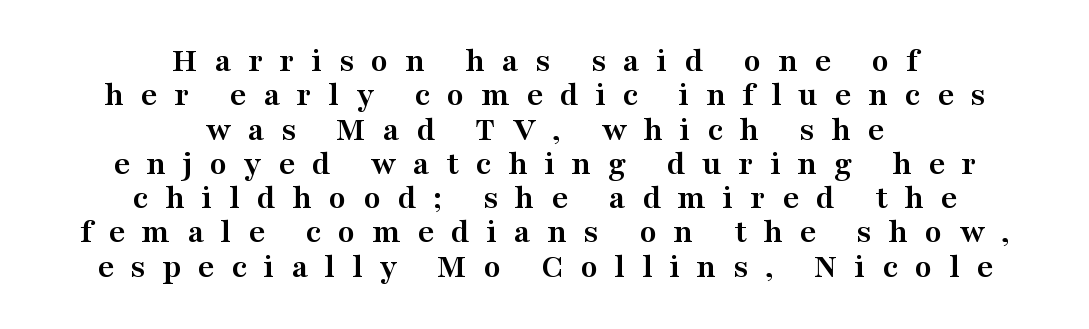
{"serif": "yes", "italic": "no", "bold": "yes", "weight": "semibold", "width": "wide", "stroke_contrast": "medium", "x_height": "medium", "monospaced": "no", "underline": "no", "align": "center", "line_spacing": "tight", "line_spacing_ratio": 0.98, "letter_spacing": "wide", "letter_spacing_em": 0.48, "glyph_px": 35}
